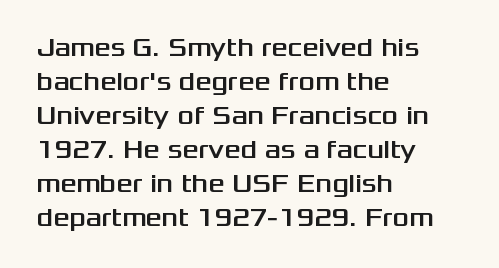
Q: Is the text italic (slanted)? A: No, it is upright.
Q: Is the text underlined? A: No.
Q: How is the paragraph aligned? A: Left-aligned.
Q: Is the spacing between letters normal or unusually wide? A: Normal.
Q: Is the spacing between lines tight, normal or loose? A: Normal.
